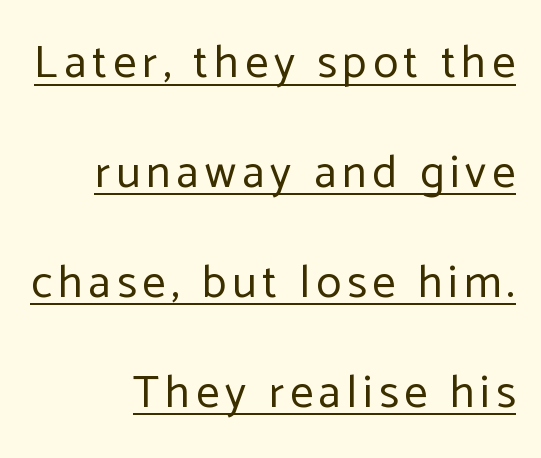
{"serif": "no", "italic": "no", "bold": "no", "weight": "regular", "width": "normal", "stroke_contrast": "low", "x_height": "medium", "monospaced": "no", "underline": "yes", "align": "right", "line_spacing": "loose", "line_spacing_ratio": 2.39, "glyph_px": 46}
